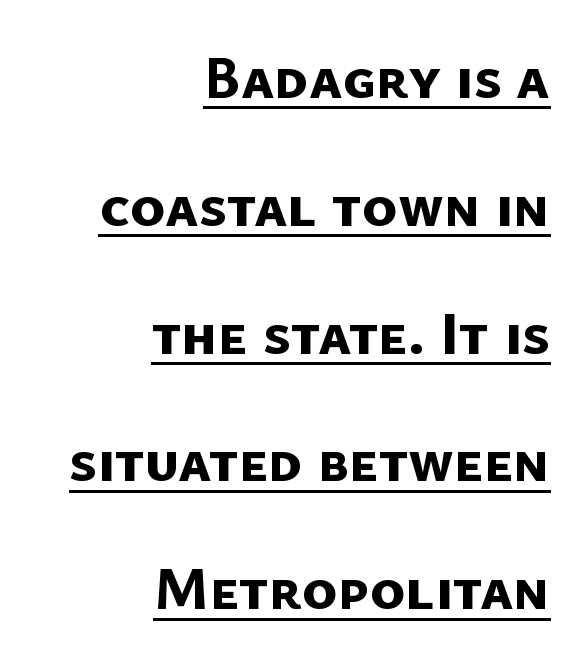
The image shows 60 px bold sans-serif type; set right-aligned, loose line spacing (2.13x), normal letter spacing, underlined; low stroke contrast and a medium x-height.
